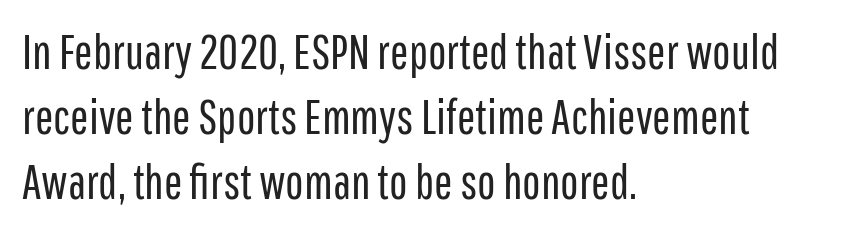
Q: Is the text bold? A: No.
Q: Is the text italic (slanted)? A: No, it is upright.
Q: Is the typeface a serif or a sans-serif typeface? A: Sans-serif.
Q: Is the text underlined? A: No.
Q: How is the paragraph aligned? A: Left-aligned.
Q: Is the spacing between letters normal or unusually wide? A: Normal.
Q: Is the spacing between lines tight, normal or loose? A: Normal.
Q: Width (condensed, normal, or wide)? A: Condensed.
Q: Stroke contrast? A: Low.
Q: x-height? A: Medium.
Q: Monospaced? A: No.
